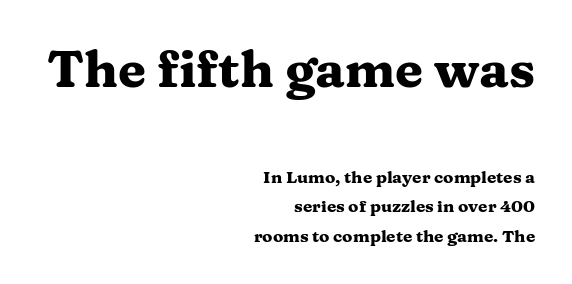
Q: Is the text bold? A: Yes.
Q: Is the text italic (slanted)? A: No, it is upright.
Q: Is the typeface a serif or a sans-serif typeface? A: Serif.
Q: Is the text underlined? A: No.
Q: How is the paragraph aligned? A: Right-aligned.
Q: Is the spacing between letters normal or unusually wide? A: Normal.
Q: Which block of text is set in a larger size, the first (top) or the second (bottom)? A: The first (top) one.
Q: Width (condensed, normal, or wide)? A: Wide.
Q: Stroke contrast? A: Medium.
Q: x-height? A: Medium.
Q: Monospaced? A: No.
